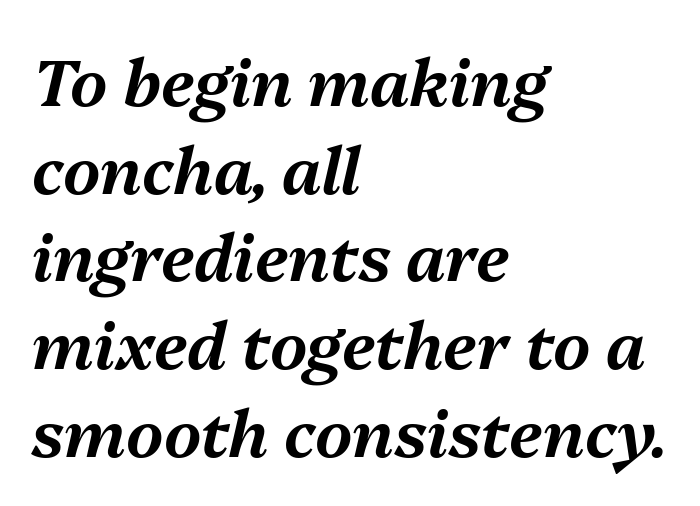
The image shows 65 px text type, italic (leaning right); set left-aligned, normal line spacing (1.35x), normal letter spacing, not underlined; medium stroke contrast and a medium x-height.
